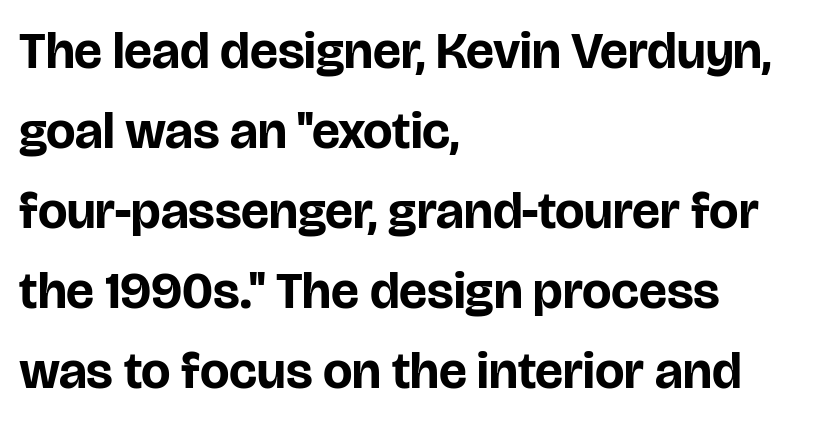
Characters remain perfectly vertical along every line. Underline: absent. The rendering uses a moderate line-height, typical for paragraphs. Regarding serifs, this sample does without them. Does the copy run flush right? No — it runs flush left.
